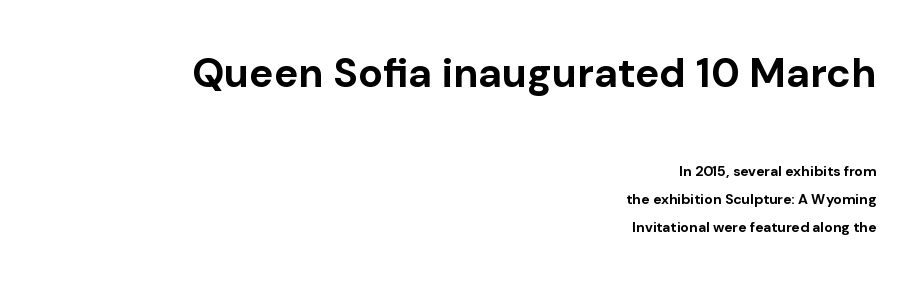
Q: Is the text bold? A: Yes.
Q: Is the text italic (slanted)? A: No, it is upright.
Q: Is the typeface a serif or a sans-serif typeface? A: Sans-serif.
Q: Is the text underlined? A: No.
Q: How is the paragraph aligned? A: Right-aligned.
Q: Is the spacing between letters normal or unusually wide? A: Normal.
Q: Is the spacing between lines tight, normal or loose? A: Loose.
Q: Which block of text is set in a larger size, the first (top) or the second (bottom)? A: The first (top) one.
Q: Width (condensed, normal, or wide)? A: Normal.
Q: Stroke contrast? A: Low.
Q: x-height? A: Medium.
Q: Monospaced? A: No.
